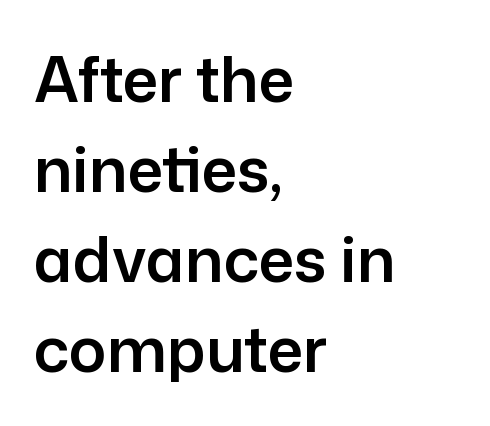
Q: Is the text italic (slanted)? A: No, it is upright.
Q: Is the typeface a serif or a sans-serif typeface? A: Sans-serif.
Q: Is the text underlined? A: No.
Q: How is the paragraph aligned? A: Left-aligned.
Q: Is the spacing between letters normal or unusually wide? A: Normal.
Q: Is the spacing between lines tight, normal or loose? A: Normal.
Q: Width (condensed, normal, or wide)? A: Normal.
Q: Stroke contrast? A: Low.
Q: x-height? A: Medium.
Q: Monospaced? A: No.
